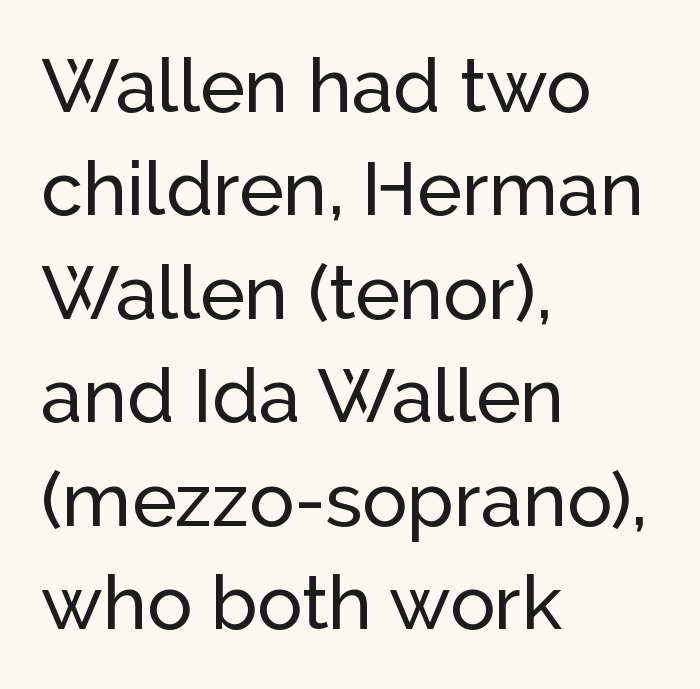
Q: Is the text italic (slanted)? A: No, it is upright.
Q: Is the typeface a serif or a sans-serif typeface? A: Sans-serif.
Q: Is the text underlined? A: No.
Q: How is the paragraph aligned? A: Left-aligned.
Q: Is the spacing between letters normal or unusually wide? A: Normal.
Q: Is the spacing between lines tight, normal or loose? A: Normal.
Q: Width (condensed, normal, or wide)? A: Normal.
Q: Stroke contrast? A: Low.
Q: x-height? A: Medium.
Q: Monospaced? A: No.
